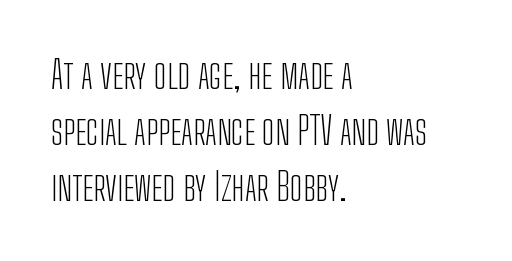
{"serif": "no", "italic": "no", "bold": "no", "weight": "light", "width": "condensed", "stroke_contrast": "low", "x_height": "medium", "monospaced": "no", "underline": "no", "align": "left", "line_spacing": "normal", "line_spacing_ratio": 1.47, "letter_spacing": "normal", "letter_spacing_em": 0.0, "glyph_px": 38}
